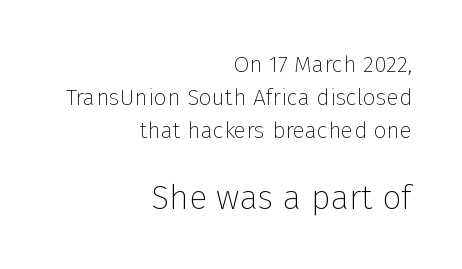
Q: Is the text bold? A: No.
Q: Is the text italic (slanted)? A: No, it is upright.
Q: Is the typeface a serif or a sans-serif typeface? A: Sans-serif.
Q: Is the text underlined? A: No.
Q: How is the paragraph aligned? A: Right-aligned.
Q: Is the spacing between letters normal or unusually wide? A: Normal.
Q: Is the spacing between lines tight, normal or loose? A: Normal.
Q: Which block of text is set in a larger size, the first (top) or the second (bottom)? A: The second (bottom) one.
Q: Width (condensed, normal, or wide)? A: Normal.
Q: Stroke contrast? A: Low.
Q: x-height? A: Medium.
Q: Monospaced? A: No.
